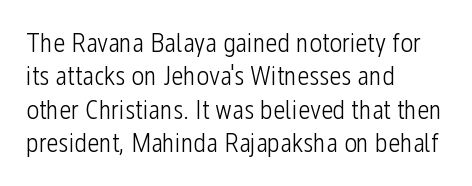
Q: Is the text bold? A: No.
Q: Is the text italic (slanted)? A: No, it is upright.
Q: Is the text underlined? A: No.
Q: How is the paragraph aligned? A: Left-aligned.
Q: Is the spacing between letters normal or unusually wide? A: Normal.
